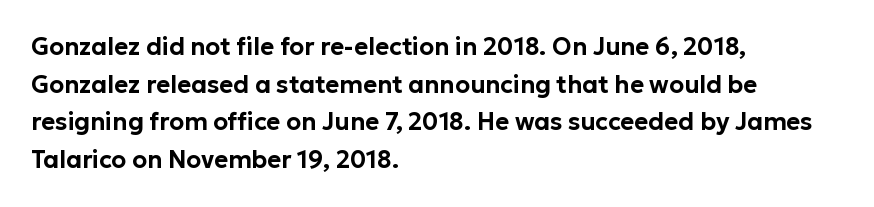
The image shows 24 px text type, upright; set left-aligned, normal line spacing (1.57x), normal letter spacing, not underlined.
